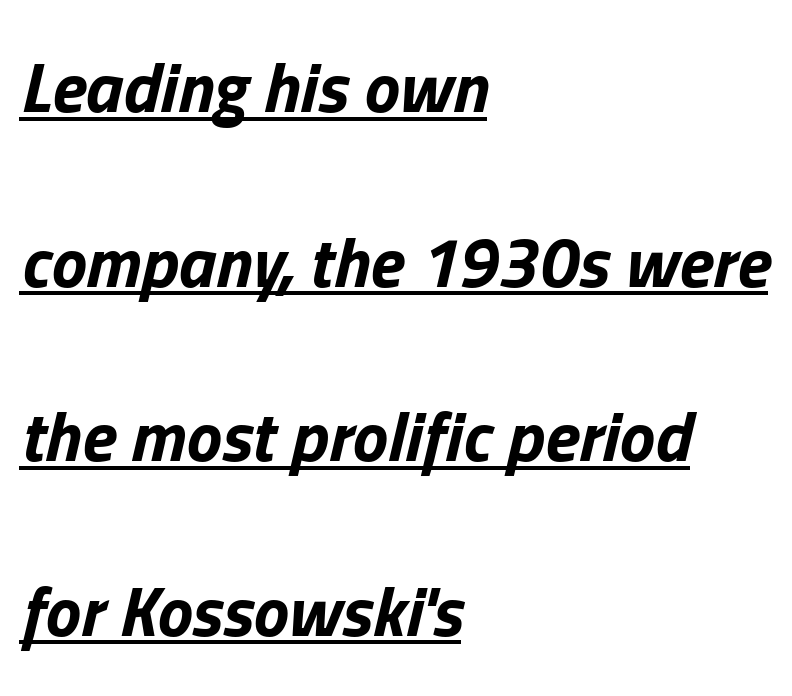
The image shows 71 px bold type, italic (leaning right); set left-aligned, loose line spacing (2.46x), normal letter spacing, underlined; low stroke contrast and a medium x-height.
